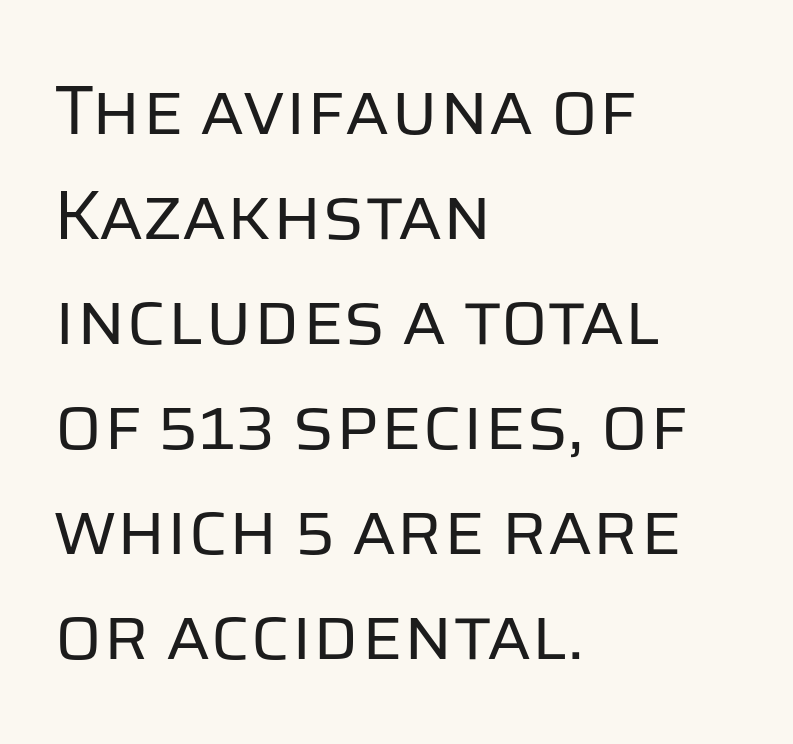
Honestly, the letter spacing is just normal — you wouldn't notice it. The passage shown stacks its lines at a standard gap. Casual observation: everything's shoved over to the left. The specimen omits any rule beneath the text block's lines.
